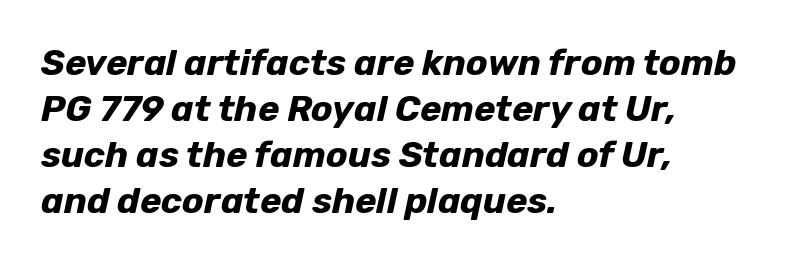
Q: Is the text bold? A: Yes.
Q: Is the text italic (slanted)? A: Yes, it leans right by about 12 degrees.
Q: Is the text underlined? A: No.
Q: How is the paragraph aligned? A: Left-aligned.
Q: Is the spacing between letters normal or unusually wide? A: Normal.
Q: Is the spacing between lines tight, normal or loose? A: Normal.
Q: Width (condensed, normal, or wide)? A: Normal.
Q: Stroke contrast? A: Low.
Q: x-height? A: Medium.
Q: Monospaced? A: No.
